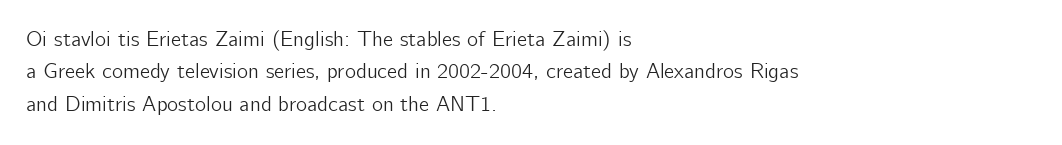
The image shows 21 px text type, upright; set left-aligned, normal line spacing (1.54x), normal letter spacing, not underlined.
